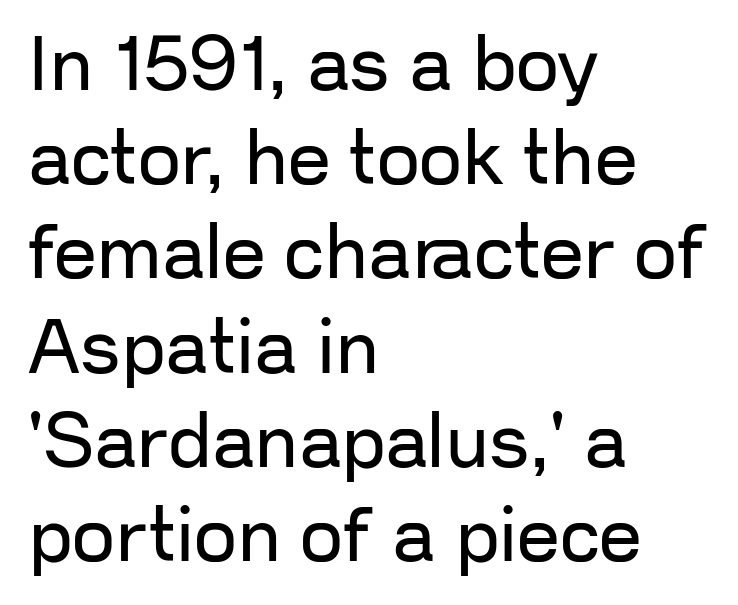
Q: Is the text bold? A: No.
Q: Is the text italic (slanted)? A: No, it is upright.
Q: Is the typeface a serif or a sans-serif typeface? A: Sans-serif.
Q: Is the text underlined? A: No.
Q: How is the paragraph aligned? A: Left-aligned.
Q: Is the spacing between letters normal or unusually wide? A: Normal.
Q: Width (condensed, normal, or wide)? A: Normal.
Q: Stroke contrast? A: Low.
Q: x-height? A: Medium.
Q: Monospaced? A: No.
